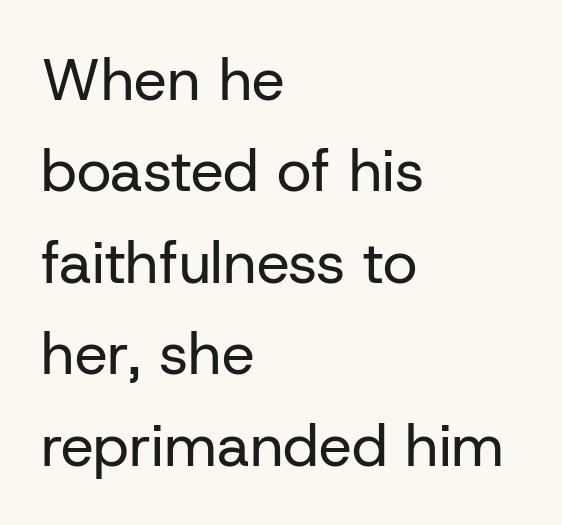
The image shows 59 px regular-weight sans-serif type, upright; set left-aligned, normal line spacing (1.55x), normal letter spacing, not underlined; low stroke contrast and a medium x-height.
